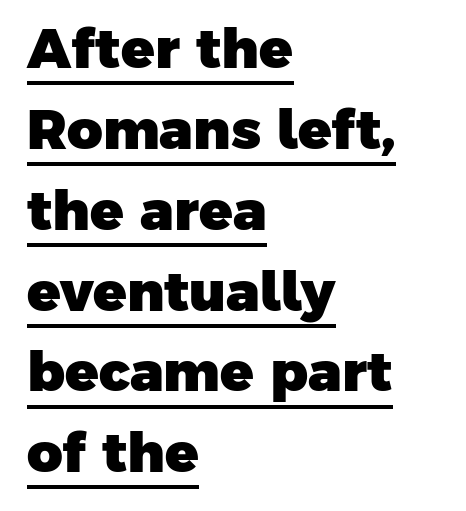
The image shows 55 px heavy sans-serif type; set left-aligned, normal line spacing (1.47x), normal letter spacing, underlined; low stroke contrast and a medium x-height.
